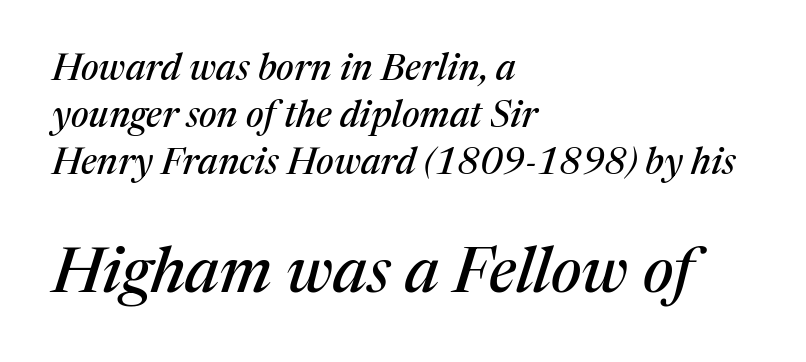
Q: Is the text italic (slanted)? A: Yes, it leans right by about 17 degrees.
Q: Is the typeface a serif or a sans-serif typeface? A: Serif.
Q: Is the text underlined? A: No.
Q: How is the paragraph aligned? A: Left-aligned.
Q: Is the spacing between letters normal or unusually wide? A: Normal.
Q: Is the spacing between lines tight, normal or loose? A: Normal.
Q: Which block of text is set in a larger size, the first (top) or the second (bottom)? A: The second (bottom) one.
Q: Width (condensed, normal, or wide)? A: Normal.
Q: Stroke contrast? A: Medium.
Q: x-height? A: Medium.
Q: Monospaced? A: No.
